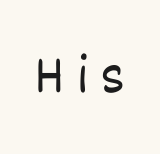
{"italic": "no", "bold": "no", "weight": "light", "width": "normal", "stroke_contrast": "low", "x_height": "large", "monospaced": "no", "underline": "no", "letter_spacing": "wide", "letter_spacing_em": 0.22, "glyph_px": 56}
